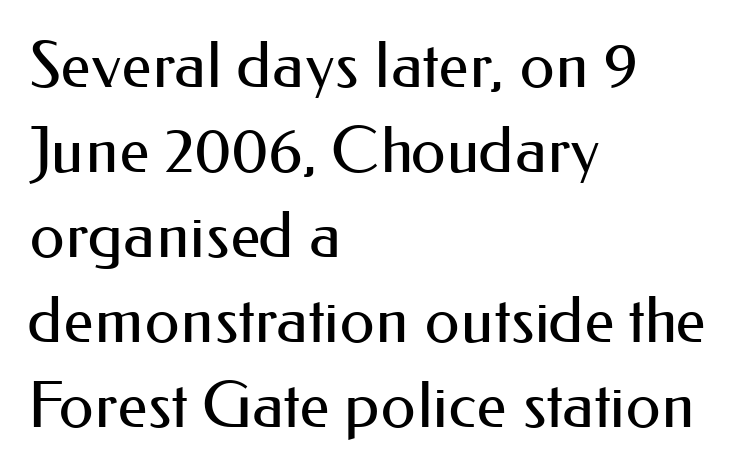
The image shows 63 px regular-weight sans-serif type, upright; set left-aligned, normal line spacing (1.35x), normal letter spacing, not underlined; medium stroke contrast and a small x-height.
